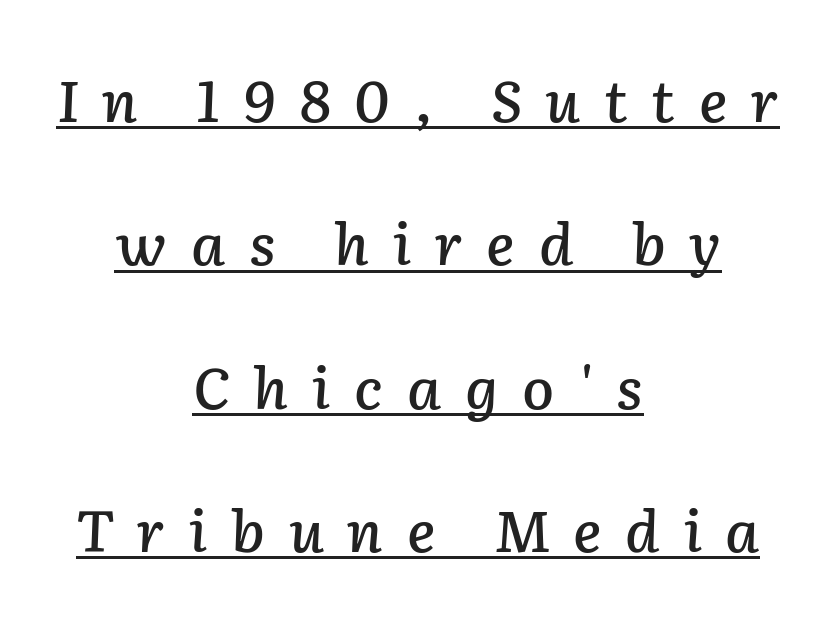
Q: Is the text italic (slanted)? A: Yes, it leans right by about 2 degrees.
Q: Is the text underlined? A: Yes.
Q: How is the paragraph aligned? A: Centered.
Q: Is the spacing between letters normal or unusually wide? A: Unusually wide.
Q: Is the spacing between lines tight, normal or loose? A: Loose.
Q: Width (condensed, normal, or wide)? A: Normal.
Q: Stroke contrast? A: Low.
Q: x-height? A: Medium.
Q: Monospaced? A: No.
